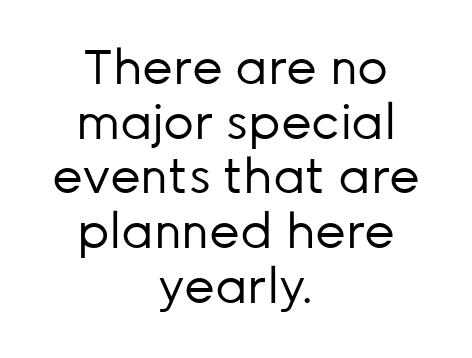
You can tell from the bare stems that sans-serif type was used. Neither beginnings nor endings align; midpoints do. The gap between lines stays unmarked. The weight would be labelled regular, book, light, or lighter still.
